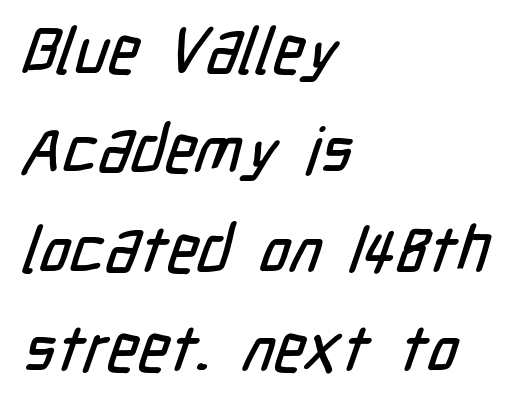
{"serif": "no", "width": "condensed", "stroke_contrast": "low", "x_height": "medium", "monospaced": "no", "underline": "no", "align": "left", "line_spacing": "normal", "line_spacing_ratio": 1.53, "letter_spacing": "normal", "letter_spacing_em": 0.0, "glyph_px": 65}
